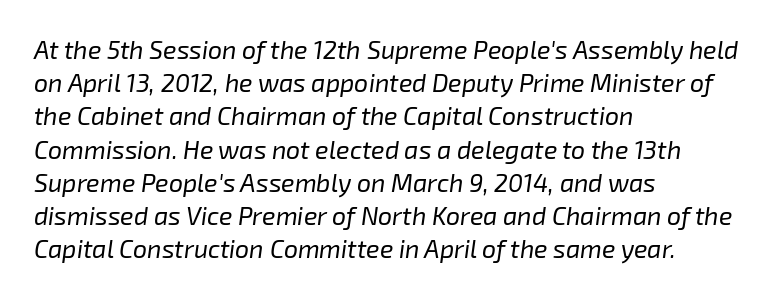
{"italic": "yes", "lean": "right", "slant_degrees": 8, "bold": "no", "underline": "no", "align": "left", "line_spacing": "normal", "line_spacing_ratio": 1.33, "letter_spacing": "normal", "letter_spacing_em": 0.0, "glyph_px": 25}
